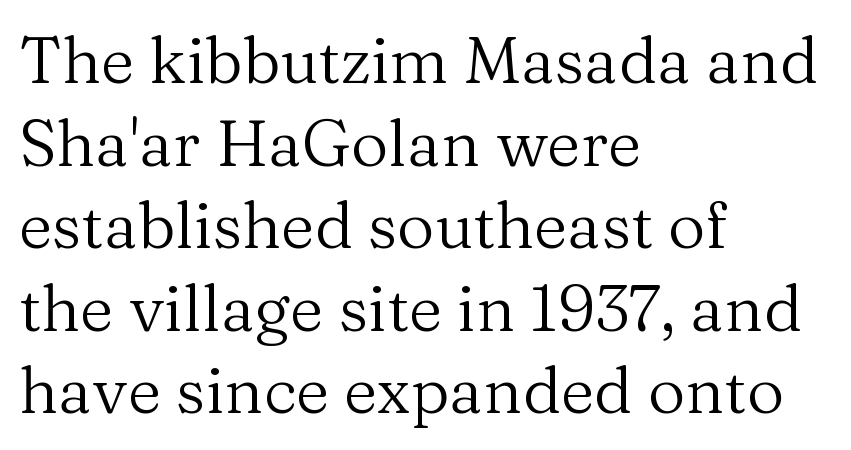
The image shows 65 px regular-weight serif type, upright; set left-aligned, normal line spacing (1.27x), normal letter spacing, not underlined; medium stroke contrast and a medium x-height.
